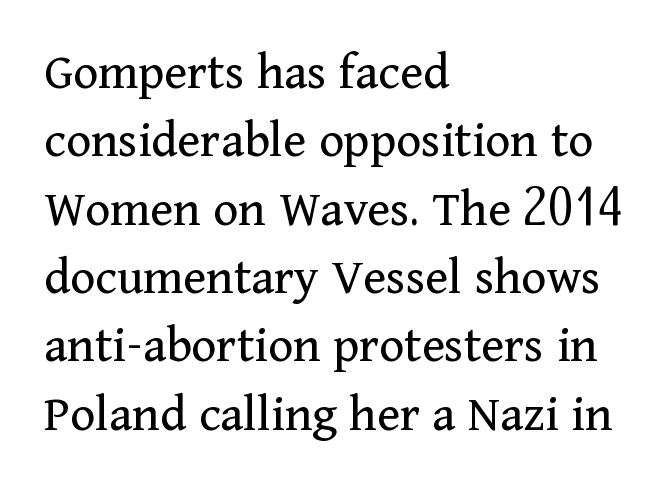
The image shows 53 px regular-weight serif type, upright; set left-aligned, normal line spacing (1.29x), normal letter spacing, not underlined; medium stroke contrast and a medium x-height.
